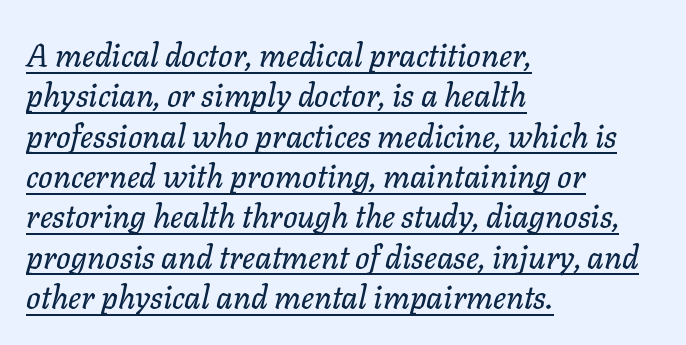
The specimen reads as italic at a glance. This sample keeps an unexceptional amount of space between lines. Caption: lettering with a line underneath. The passage shown is typed in a proportional face where columns would drift. These lines keep a tight, regular rhythm from letter to letter. All the whitespace from short lines collects on the right.
